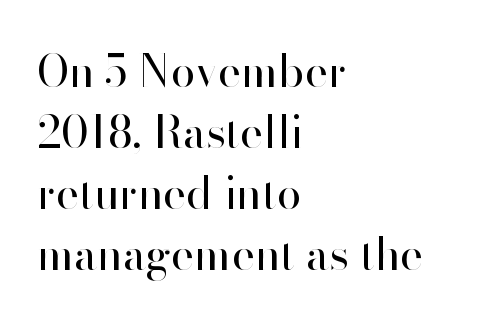
Q: Is the text bold? A: No.
Q: Is the text italic (slanted)? A: No, it is upright.
Q: Is the typeface a serif or a sans-serif typeface? A: Sans-serif.
Q: Is the text underlined? A: No.
Q: How is the paragraph aligned? A: Left-aligned.
Q: Is the spacing between letters normal or unusually wide? A: Normal.
Q: Is the spacing between lines tight, normal or loose? A: Normal.
Q: Width (condensed, normal, or wide)? A: Normal.
Q: Stroke contrast? A: High.
Q: x-height? A: Small.
Q: Monospaced? A: No.
